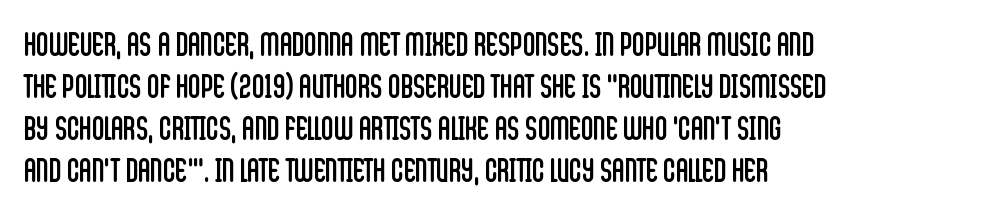
Q: Is the text bold? A: No.
Q: Is the text italic (slanted)? A: No, it is upright.
Q: Is the typeface a serif or a sans-serif typeface? A: Sans-serif.
Q: Is the text underlined? A: No.
Q: How is the paragraph aligned? A: Left-aligned.
Q: Is the spacing between letters normal or unusually wide? A: Normal.
Q: Width (condensed, normal, or wide)? A: Condensed.
Q: Stroke contrast? A: Low.
Q: x-height? A: Large.
Q: Monospaced? A: No.
